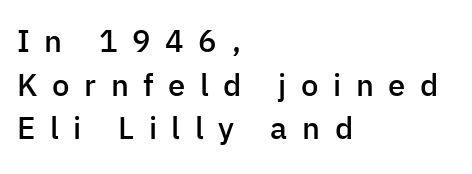
{"serif": "no", "italic": "no", "bold": "semi", "weight": "semibold", "width": "normal", "stroke_contrast": "low", "x_height": "medium", "monospaced": "no", "underline": "no", "align": "left", "line_spacing": "normal", "line_spacing_ratio": 1.41, "letter_spacing": "wide", "letter_spacing_em": 0.47, "glyph_px": 31}
